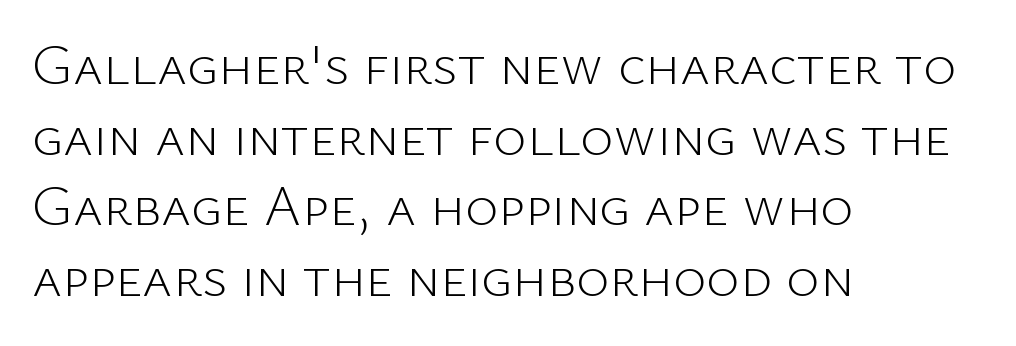
The image shows 57 px light sans-serif type, upright; set left-aligned, line spacing 1.24x, normal letter spacing, not underlined; low stroke contrast and a medium x-height.
